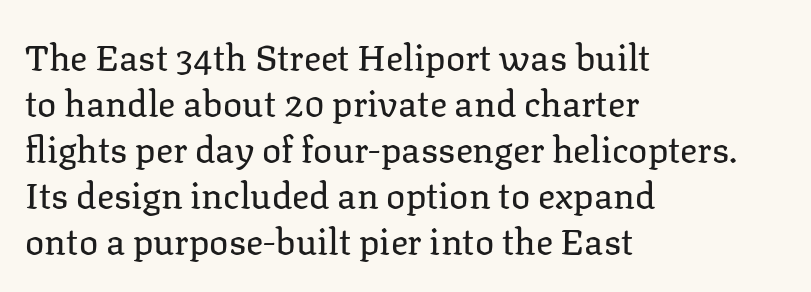
{"serif": "yes", "italic": "no", "bold": "no", "weight": "regular", "width": "normal", "stroke_contrast": "low", "x_height": "medium", "monospaced": "no", "underline": "no", "align": "left", "line_spacing": "normal", "line_spacing_ratio": 1.28, "letter_spacing": "normal", "letter_spacing_em": 0.0, "glyph_px": 36}
